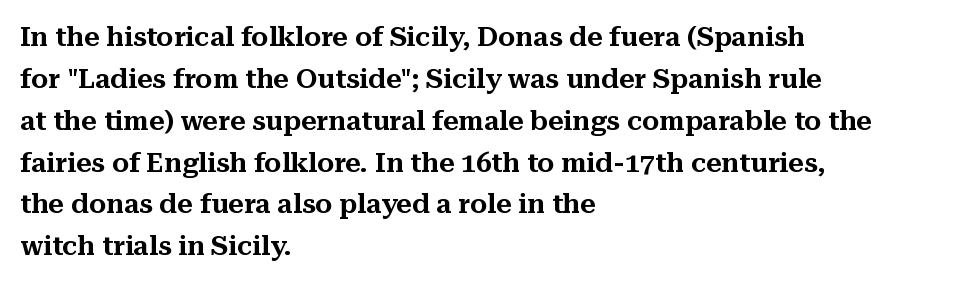
The image shows 27 px text type, upright; set left-aligned, normal line spacing (1.55x), normal letter spacing, not underlined.
